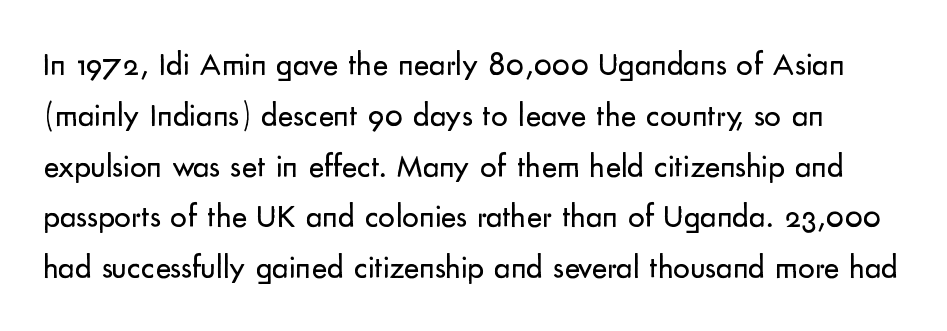
Q: Is the text bold? A: No.
Q: Is the text italic (slanted)? A: No, it is upright.
Q: Is the typeface a serif or a sans-serif typeface? A: Sans-serif.
Q: Is the text underlined? A: No.
Q: Is the spacing between letters normal or unusually wide? A: Normal.
Q: Is the spacing between lines tight, normal or loose? A: Normal.
Q: Width (condensed, normal, or wide)? A: Normal.
Q: Stroke contrast? A: Low.
Q: x-height? A: Small.
Q: Monospaced? A: No.
